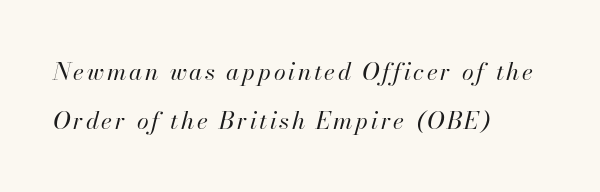
{"italic": "yes", "lean": "right", "slant_degrees": 13, "bold": "no", "underline": "no", "align": "left", "line_spacing": "loose", "line_spacing_ratio": 2.04, "glyph_px": 24}
